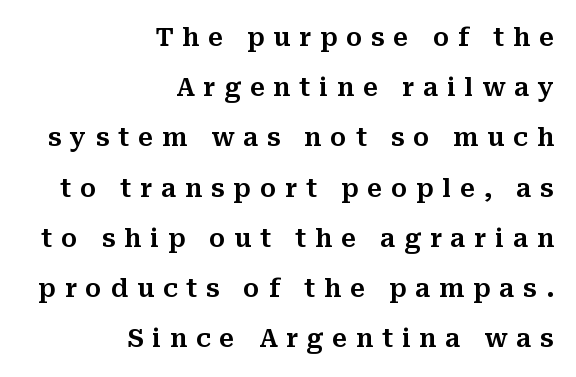
Q: Is the text italic (slanted)? A: No, it is upright.
Q: Is the text underlined? A: No.
Q: How is the paragraph aligned? A: Right-aligned.
Q: Is the spacing between letters normal or unusually wide? A: Unusually wide.
Q: Is the spacing between lines tight, normal or loose? A: Loose.
